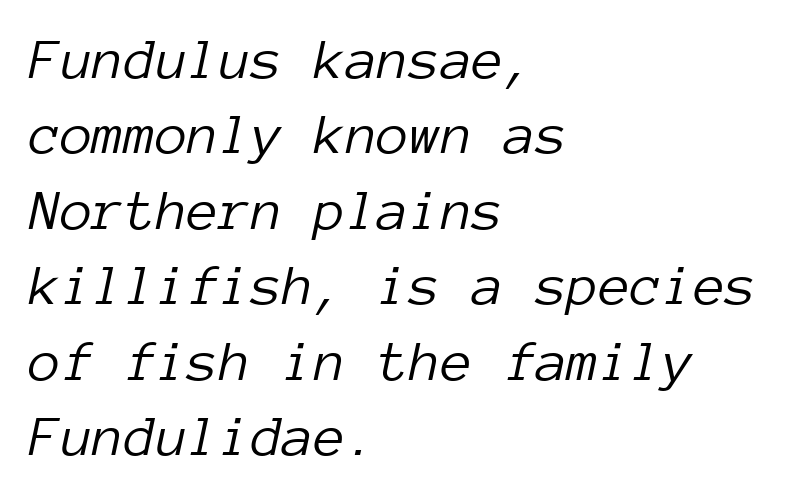
Casual observation: everything's shoved over to the left. Spacing verdict: monospaced, one width for all characters. Anything drawn beneath the words? Only blank space. Weight: regular or lighter. The line-height multiplier appears to be the usual default.
